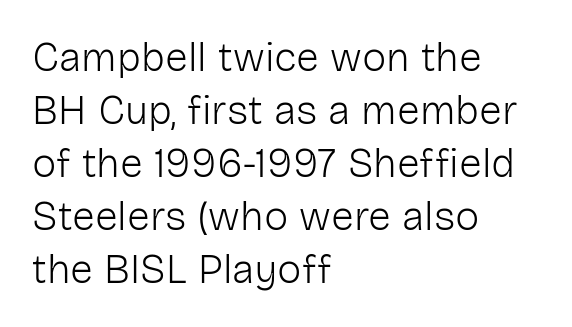
Caption: multi-line text, flush left, ragged right. Nope, no serifs anywhere on these letters. These lines are rendered in a variable-pitch font. Whoever set this chose a conventional vertical rhythm. Has an underline been added? It has not.
